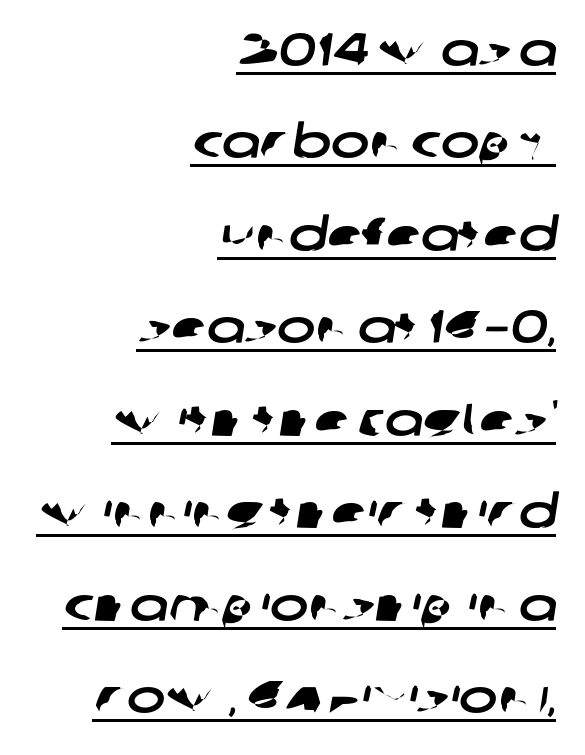
{"serif": "no", "width": "wide", "stroke_contrast": "low", "x_height": "large", "monospaced": "no", "underline": "yes", "align": "right", "line_spacing": "loose", "line_spacing_ratio": 2.01, "letter_spacing": "normal", "letter_spacing_em": 0.0, "glyph_px": 46}
